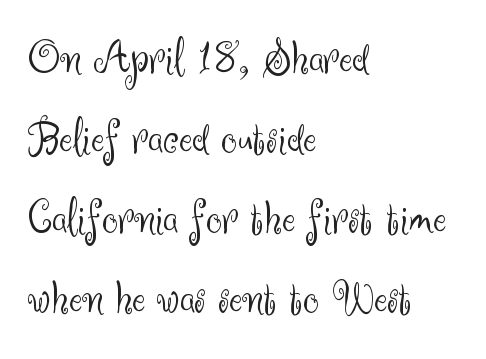
The image shows 50 px light sans-serif type, upright; set left-aligned, normal line spacing (1.6x), normal letter spacing, not underlined; medium stroke contrast and a small x-height.
